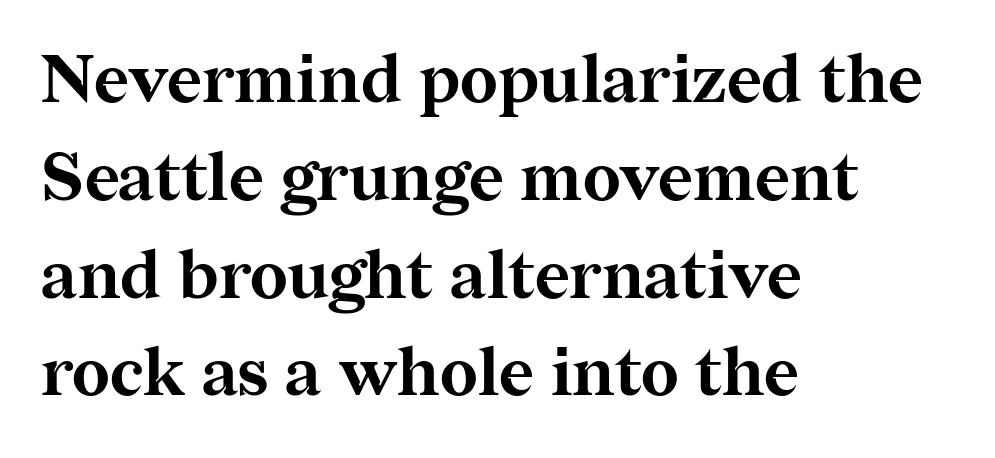
Q: Is the text bold? A: Yes.
Q: Is the text italic (slanted)? A: No, it is upright.
Q: Is the typeface a serif or a sans-serif typeface? A: Serif.
Q: Is the text underlined? A: No.
Q: How is the paragraph aligned? A: Left-aligned.
Q: Is the spacing between letters normal or unusually wide? A: Normal.
Q: Is the spacing between lines tight, normal or loose? A: Normal.
Q: Width (condensed, normal, or wide)? A: Normal.
Q: Stroke contrast? A: Medium.
Q: x-height? A: Medium.
Q: Monospaced? A: No.
